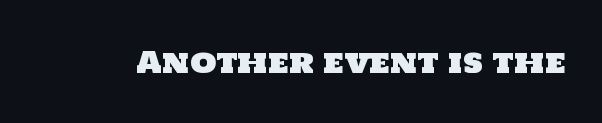
{"serif": "no", "width": "normal", "stroke_contrast": "low", "x_height": "large", "monospaced": "no", "underline": "no", "letter_spacing": "normal", "letter_spacing_em": 0.0, "glyph_px": 30}
